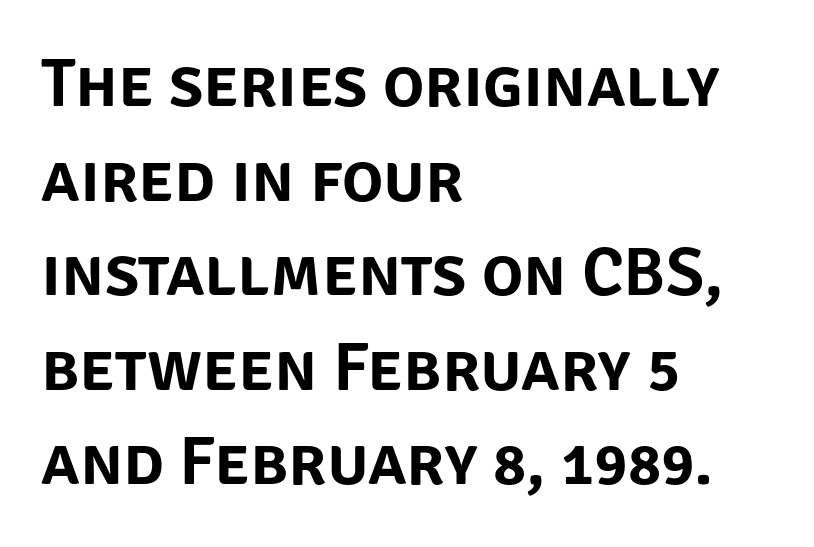
Quick note: underline off. Ascenders rise straight up at ninety degrees. The letters advance in unequal steps, a hallmark of proportional type. The passage shown stacks its lines at a standard gap. Is this a sans? Yes — the strokes have no serifs. Reading down the block, your eye returns to a fixed left position each line.
